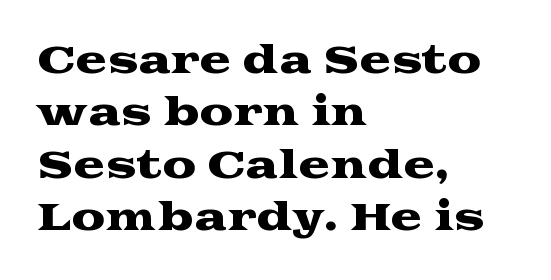
{"serif": "yes", "italic": "no", "width": "wide", "stroke_contrast": "medium", "x_height": "medium", "monospaced": "no", "underline": "no", "align": "left", "line_spacing": "normal", "line_spacing_ratio": 1.38, "letter_spacing": "normal", "letter_spacing_em": 0.0, "glyph_px": 38}
